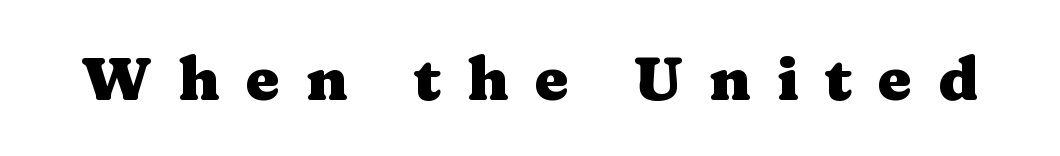
{"serif": "yes", "italic": "no", "bold": "yes", "weight": "heavy", "width": "wide", "stroke_contrast": "medium", "x_height": "medium", "monospaced": "no", "underline": "no", "letter_spacing": "wide", "letter_spacing_em": 0.43, "glyph_px": 61}
